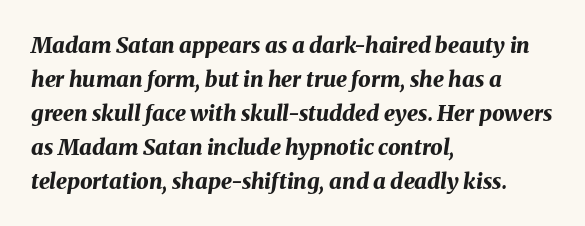
Q: Is the text bold? A: Yes.
Q: Is the text italic (slanted)? A: Yes, it leans right by about 8 degrees.
Q: Is the text underlined? A: No.
Q: How is the paragraph aligned? A: Left-aligned.
Q: Is the spacing between letters normal or unusually wide? A: Normal.
Q: Is the spacing between lines tight, normal or loose? A: Normal.
